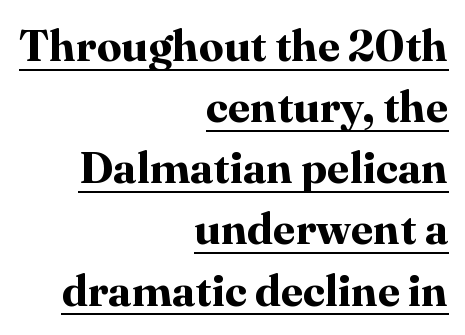
{"serif": "yes", "italic": "no", "bold": "yes", "weight": "bold", "width": "normal", "stroke_contrast": "high", "x_height": "medium", "monospaced": "no", "underline": "yes", "align": "right", "line_spacing": "normal", "line_spacing_ratio": 1.39, "letter_spacing": "normal", "letter_spacing_em": 0.0, "glyph_px": 44}
